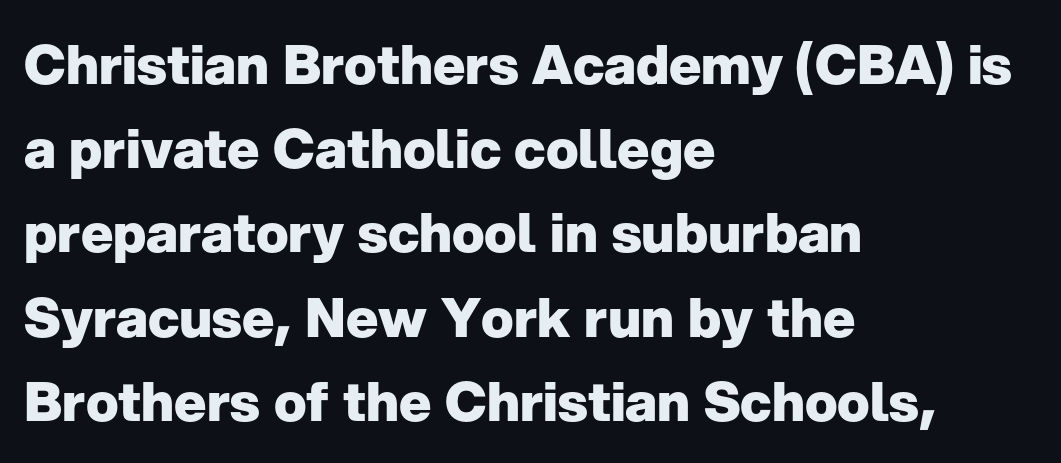
Q: Is the text bold? A: Yes.
Q: Is the text italic (slanted)? A: No, it is upright.
Q: Is the typeface a serif or a sans-serif typeface? A: Sans-serif.
Q: Is the text underlined? A: No.
Q: How is the paragraph aligned? A: Left-aligned.
Q: Is the spacing between letters normal or unusually wide? A: Normal.
Q: Is the spacing between lines tight, normal or loose? A: Normal.
Q: Width (condensed, normal, or wide)? A: Normal.
Q: Stroke contrast? A: Low.
Q: x-height? A: Medium.
Q: Monospaced? A: No.
